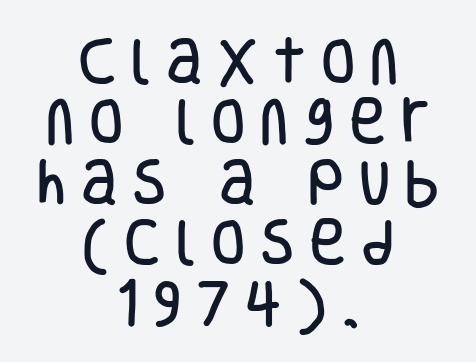
Q: Is the text italic (slanted)? A: No, it is upright.
Q: Is the typeface a serif or a sans-serif typeface? A: Sans-serif.
Q: Is the text underlined? A: No.
Q: How is the paragraph aligned? A: Centered.
Q: Is the spacing between letters normal or unusually wide? A: Unusually wide.
Q: Width (condensed, normal, or wide)? A: Condensed.
Q: Stroke contrast? A: Low.
Q: x-height? A: Large.
Q: Monospaced? A: No.
